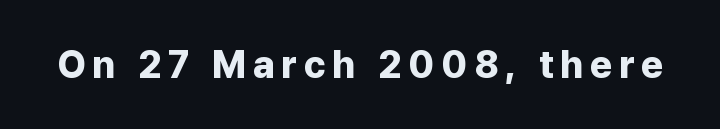
The image shows 38 px bold sans-serif type, upright; set not underlined; low stroke contrast and a medium x-height.
